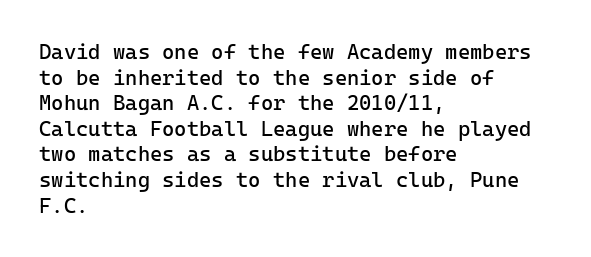
The image shows 21 px text type, upright; set left-aligned, line spacing 1.22x, normal letter spacing, not underlined.
